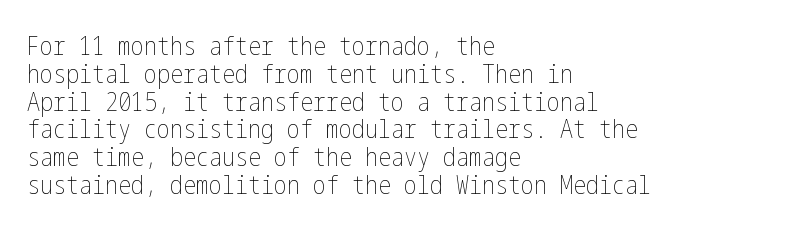
Q: Is the text bold? A: No.
Q: Is the text italic (slanted)? A: No, it is upright.
Q: Is the text underlined? A: No.
Q: How is the paragraph aligned? A: Left-aligned.
Q: Is the spacing between letters normal or unusually wide? A: Normal.
Q: Is the spacing between lines tight, normal or loose? A: Tight.
